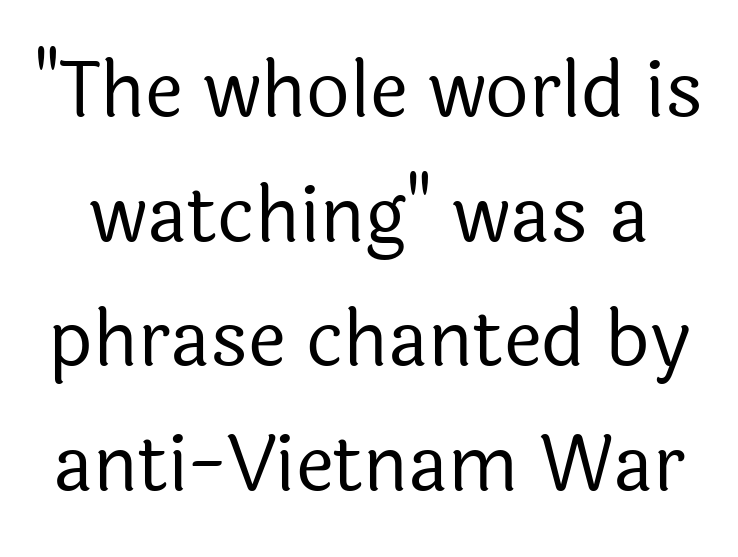
Upright lettering throughout. Weight class: somewhere from thin through regular. This sample has the flowing, uneven cadence of proportional lettering. Rule under the text: the space is simply empty. Characters follow at the spacing the type designer built in. This is sans-serif lettering, the kind often seen on screens and signage.
